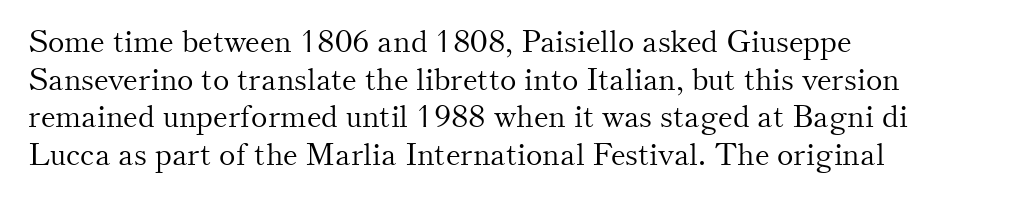
The image shows 31 px light serif type, upright; set left-aligned, line spacing 1.21x, normal letter spacing, not underlined; medium stroke contrast and a small x-height.
